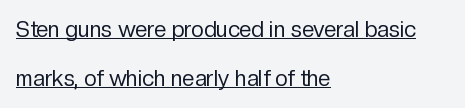
Q: Is the text bold? A: No.
Q: Is the text italic (slanted)? A: No, it is upright.
Q: Is the text underlined? A: Yes.
Q: How is the paragraph aligned? A: Left-aligned.
Q: Is the spacing between letters normal or unusually wide? A: Normal.
Q: Is the spacing between lines tight, normal or loose? A: Loose.
